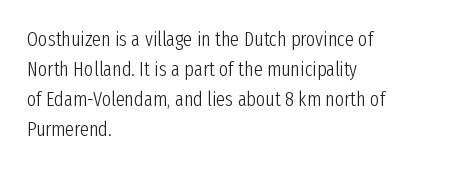
The face looks like a standard text weight, possibly lighter. A normal amount of white space separates one row of letters from the next. Line beginnings align vertically; line endings do not. The horizontal fit of the characters is conventional and even. The passage shown is not underscored anywhere.
